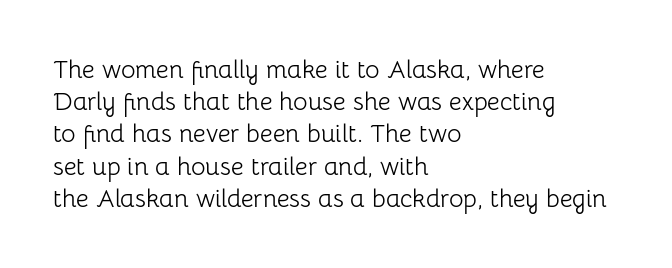
{"italic": "no", "bold": "no", "underline": "no", "align": "left", "line_spacing": "normal", "line_spacing_ratio": 1.29, "letter_spacing": "normal", "letter_spacing_em": 0.0, "glyph_px": 25}
